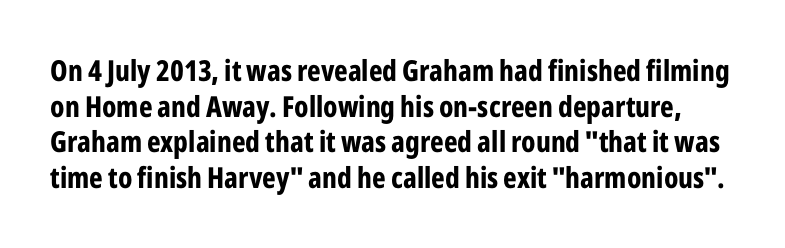
Q: Is the text bold? A: Yes.
Q: Is the text italic (slanted)? A: No, it is upright.
Q: Is the typeface a serif or a sans-serif typeface? A: Sans-serif.
Q: Is the text underlined? A: No.
Q: Is the spacing between letters normal or unusually wide? A: Normal.
Q: Width (condensed, normal, or wide)? A: Condensed.
Q: Stroke contrast? A: Low.
Q: x-height? A: Medium.
Q: Monospaced? A: No.
